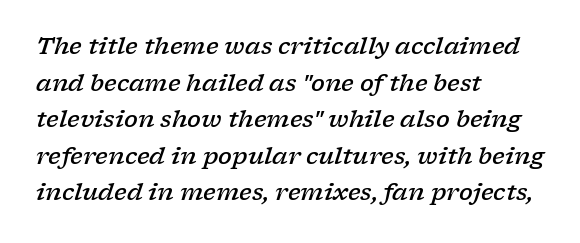
Compared with ordinary roman type, these characters are visibly tilted. Reading down the block, your eye returns to a fixed left position each line. The passage shown stacks its lines at a standard gap. The gap between lines stays unmarked. In terms of weight, the rendering is demibold, just under bold. Tracking here is standard; glyphs follow each other at the usual distance.
